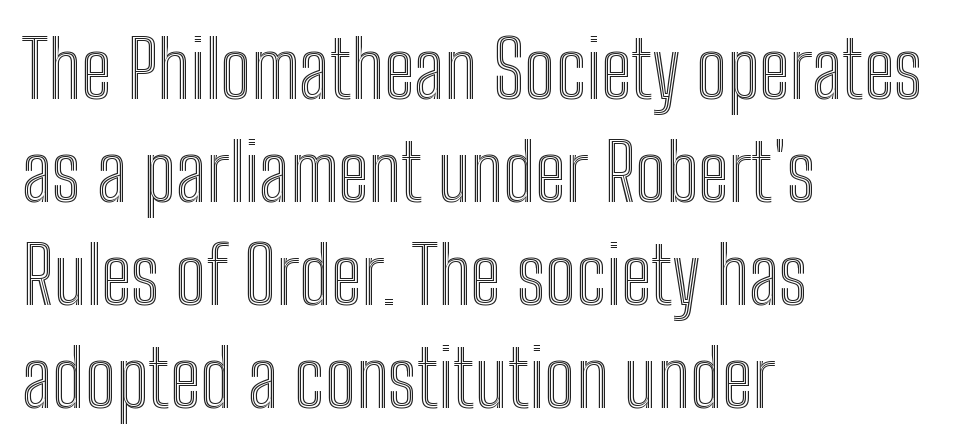
The letters stand upright; this is a roman face. The strip under each line holds only bare page. Character widths vary here, with narrow letters taking less room than wide ones. Quick note: interline space is typical.
